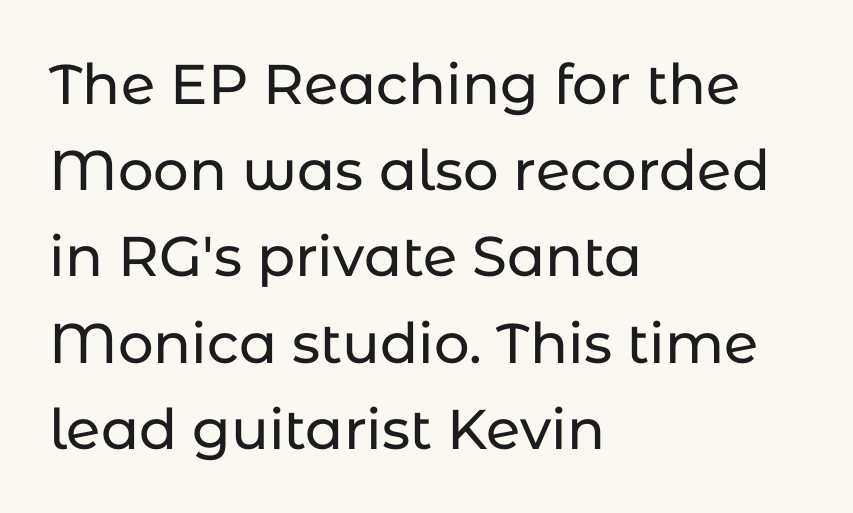
Q: Is the text italic (slanted)? A: No, it is upright.
Q: Is the typeface a serif or a sans-serif typeface? A: Sans-serif.
Q: Is the text underlined? A: No.
Q: How is the paragraph aligned? A: Left-aligned.
Q: Is the spacing between letters normal or unusually wide? A: Normal.
Q: Is the spacing between lines tight, normal or loose? A: Normal.
Q: Width (condensed, normal, or wide)? A: Normal.
Q: Stroke contrast? A: Low.
Q: x-height? A: Medium.
Q: Monospaced? A: No.
